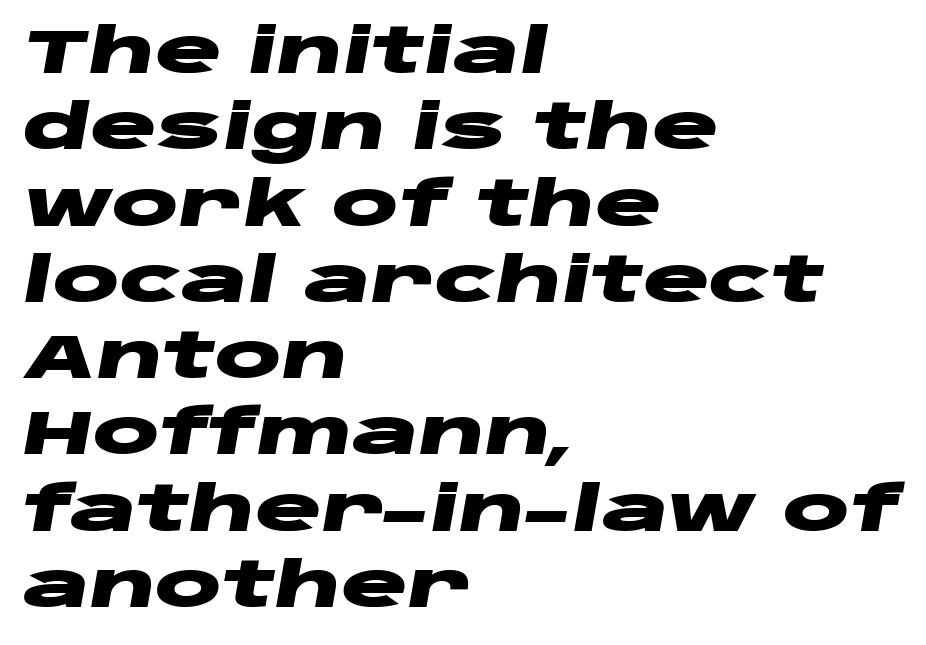
{"italic": "yes", "lean": "right", "slant_degrees": 10, "bold": "yes", "weight": "heavy", "width": "wide", "stroke_contrast": "low", "x_height": "large", "monospaced": "no", "underline": "no", "align": "left", "line_spacing_ratio": 1.23, "letter_spacing": "normal", "letter_spacing_em": 0.0, "glyph_px": 62}
